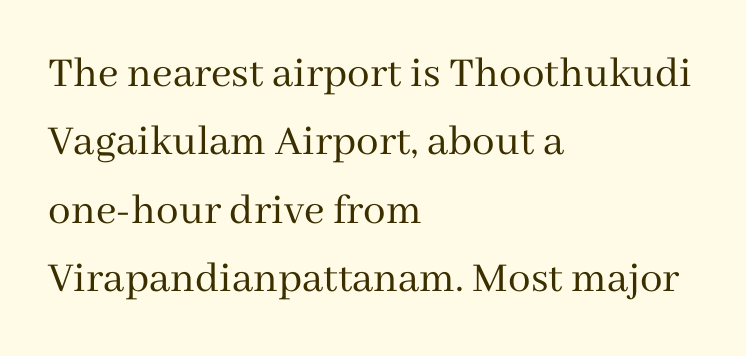
{"serif": "yes", "italic": "no", "bold": "no", "weight": "regular", "width": "normal", "stroke_contrast": "medium", "x_height": "medium", "monospaced": "no", "underline": "no", "align": "left", "line_spacing": "normal", "line_spacing_ratio": 1.52, "letter_spacing": "normal", "letter_spacing_em": 0.0, "glyph_px": 45}
